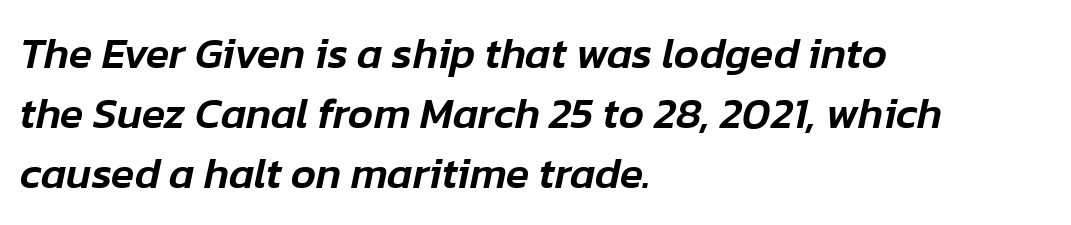
The image shows 43 px text type, italic (leaning right); set left-aligned, normal line spacing (1.39x), normal letter spacing, not underlined; low stroke contrast and a medium x-height.
